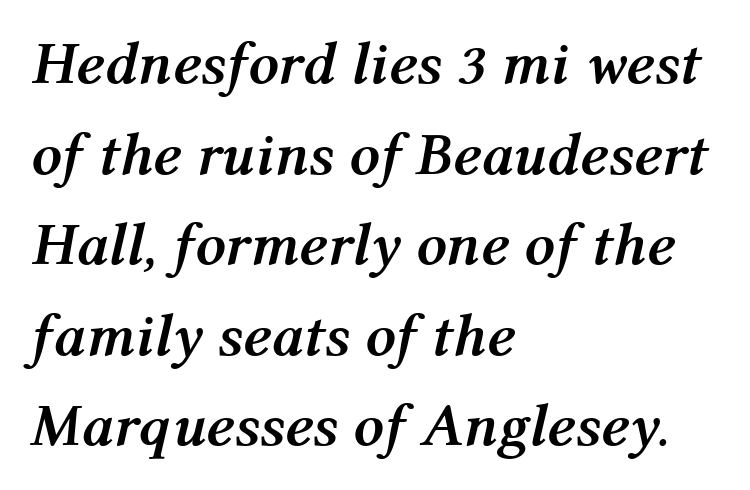
Q: Is the text bold? A: Yes.
Q: Is the text italic (slanted)? A: Yes, it leans right by about 12 degrees.
Q: Is the text underlined? A: No.
Q: How is the paragraph aligned? A: Left-aligned.
Q: Is the spacing between letters normal or unusually wide? A: Normal.
Q: Is the spacing between lines tight, normal or loose? A: Normal.
Q: Width (condensed, normal, or wide)? A: Normal.
Q: Stroke contrast? A: Medium.
Q: x-height? A: Medium.
Q: Monospaced? A: No.
